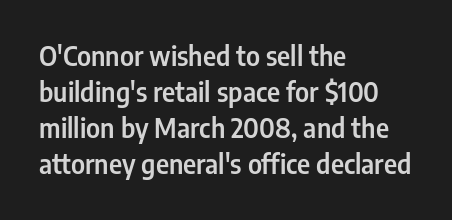
A typesetter would mark this as roman, not italic. Every row of glyphs begins at an identical x-position on the left. Descenders are the only things crossing below the line. Horizontal bands of white between lines are of average thickness.
